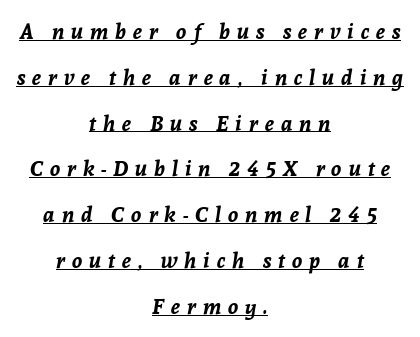
{"italic": "yes", "lean": "right", "slant_degrees": 8, "bold": "yes", "underline": "yes", "align": "center", "line_spacing": "loose", "line_spacing_ratio": 2.18, "letter_spacing": "wide", "letter_spacing_em": 0.33, "glyph_px": 21}
